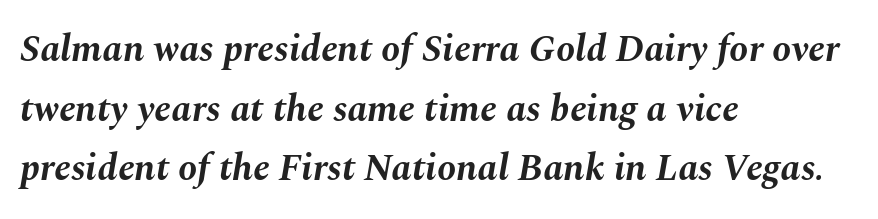
These words are printed bold, with thick strokes throughout. Observe the lean: these are italic letterforms. Underline: absent. Inter-character spacing is left at the font's built-in metrics.
